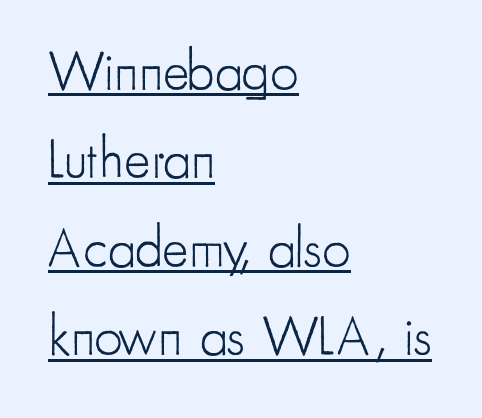
Q: Is the text bold? A: No.
Q: Is the text italic (slanted)? A: No, it is upright.
Q: Is the typeface a serif or a sans-serif typeface? A: Sans-serif.
Q: Is the text underlined? A: Yes.
Q: How is the paragraph aligned? A: Left-aligned.
Q: Is the spacing between letters normal or unusually wide? A: Normal.
Q: Is the spacing between lines tight, normal or loose? A: Normal.
Q: Width (condensed, normal, or wide)? A: Condensed.
Q: Stroke contrast? A: Low.
Q: x-height? A: Small.
Q: Monospaced? A: No.
